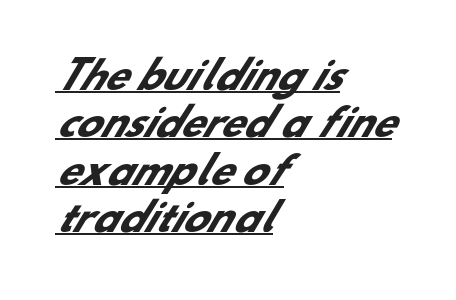
The image shows 37 px heavy sans-serif type; set left-aligned, normal line spacing (1.28x), normal letter spacing, underlined; low stroke contrast and a small x-height.
